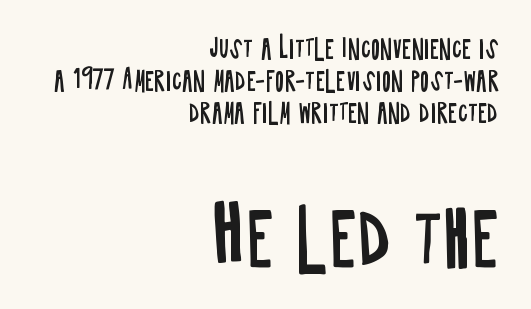
Q: Is the text bold? A: No.
Q: Is the text italic (slanted)? A: No, it is upright.
Q: Is the typeface a serif or a sans-serif typeface? A: Sans-serif.
Q: Is the text underlined? A: No.
Q: How is the paragraph aligned? A: Right-aligned.
Q: Is the spacing between letters normal or unusually wide? A: Normal.
Q: Is the spacing between lines tight, normal or loose? A: Normal.
Q: Which block of text is set in a larger size, the first (top) or the second (bottom)? A: The second (bottom) one.
Q: Width (condensed, normal, or wide)? A: Condensed.
Q: Stroke contrast? A: Low.
Q: x-height? A: Large.
Q: Monospaced? A: No.
